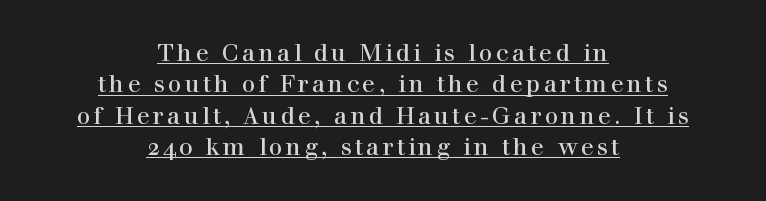
The setting favours the middle, as headings and verse often do. Compared with undecorated copy, this sample adds a rule below the words. This block has exactly the height ordinary leading produces. Unlike italic type, these characters show no tilt at all.
